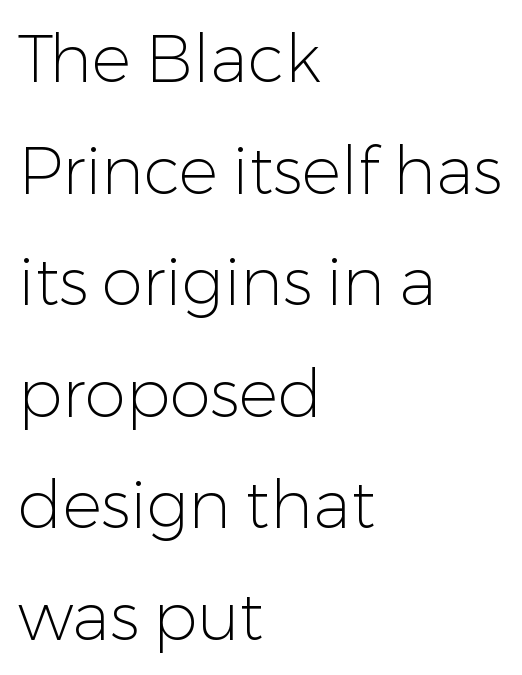
{"serif": "no", "italic": "no", "bold": "no", "weight": "light", "width": "normal", "stroke_contrast": "low", "x_height": "medium", "monospaced": "no", "underline": "no", "align": "left", "line_spacing": "normal", "line_spacing_ratio": 1.69, "letter_spacing": "normal", "letter_spacing_em": 0.0, "glyph_px": 66}
